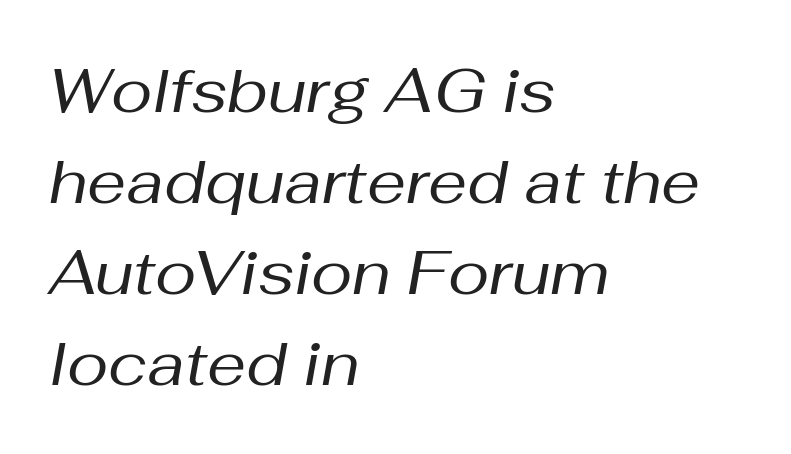
Here the designer chose a conventional face with non-uniform glyph widths. These lines are set flush left with a ragged right edge. This sample uses an oblique cut, with every glyph tilted off the vertical. Stems here are at most as thick as an everyday book face. This sample uses plain, unmodified letter spacing. Rule under the text: the space is simply empty.
